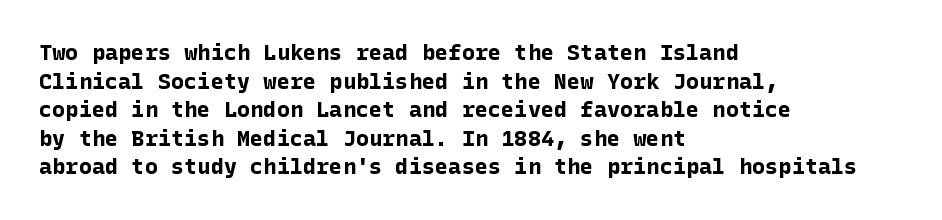
Teacher's note: observe the even left margin — that is flush-left alignment. You can tell it's not italic because the verticals are truly vertical. Words float on clear page, feet unadorned. The letterforms sit shoulder to shoulder at normal distance.
